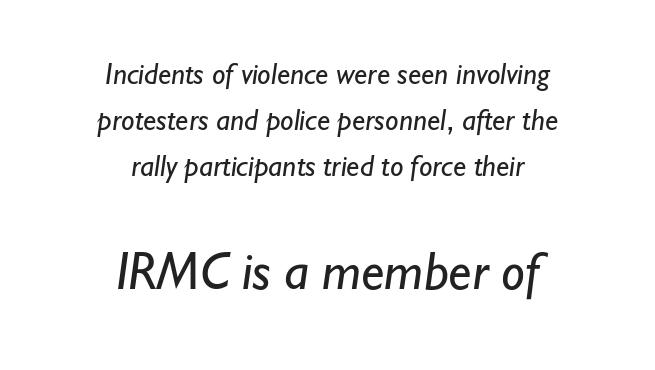
Q: Is the text bold? A: No.
Q: Is the typeface a serif or a sans-serif typeface? A: Sans-serif.
Q: Is the text underlined? A: No.
Q: How is the paragraph aligned? A: Centered.
Q: Is the spacing between letters normal or unusually wide? A: Normal.
Q: Is the spacing between lines tight, normal or loose? A: Normal.
Q: Which block of text is set in a larger size, the first (top) or the second (bottom)? A: The second (bottom) one.
Q: Width (condensed, normal, or wide)? A: Normal.
Q: Stroke contrast? A: Low.
Q: x-height? A: Small.
Q: Monospaced? A: No.
